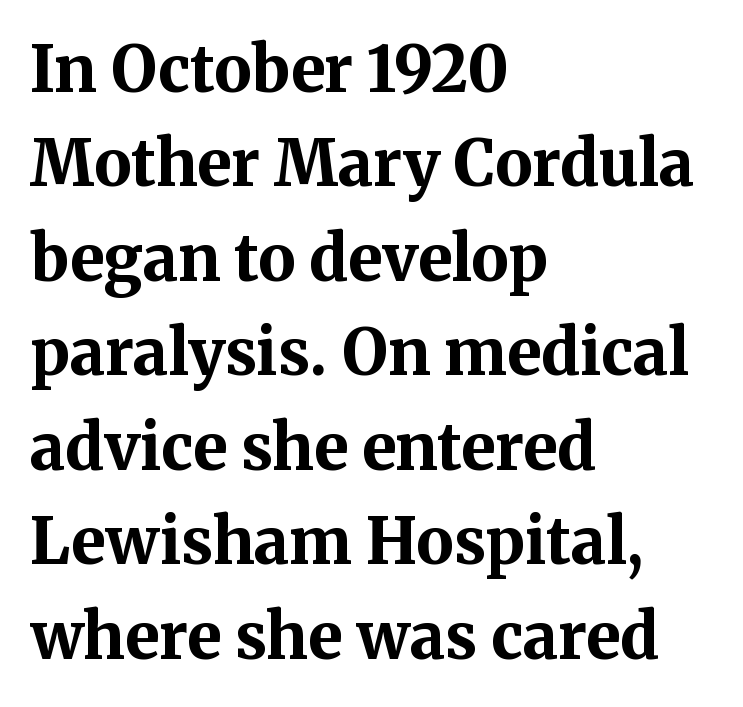
{"serif": "yes", "italic": "no", "bold": "yes", "weight": "bold", "width": "normal", "stroke_contrast": "medium", "x_height": "medium", "monospaced": "no", "underline": "no", "align": "left", "line_spacing": "normal", "line_spacing_ratio": 1.5, "letter_spacing": "normal", "letter_spacing_em": 0.0, "glyph_px": 63}
